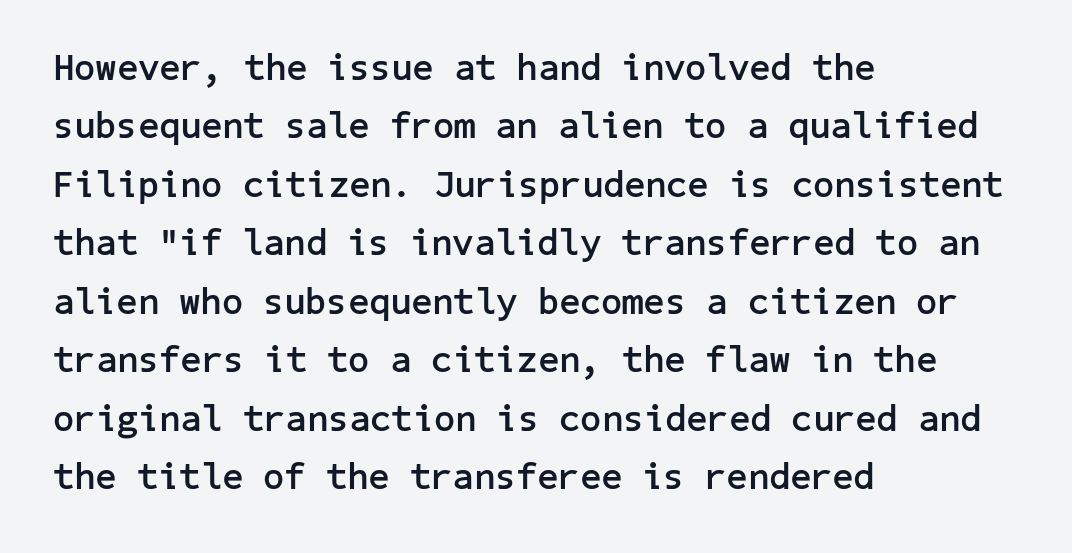
Letterform terminals end flat and unadorned throughout the passage. This rendering leaves character spacing at its baseline value. You'd pick this weight for a headline — it's a proper bold. Horizontally, the lines are justified to the leading edge only. Posture: straight, roman, zero tilt. The designer left line spacing at the default.
